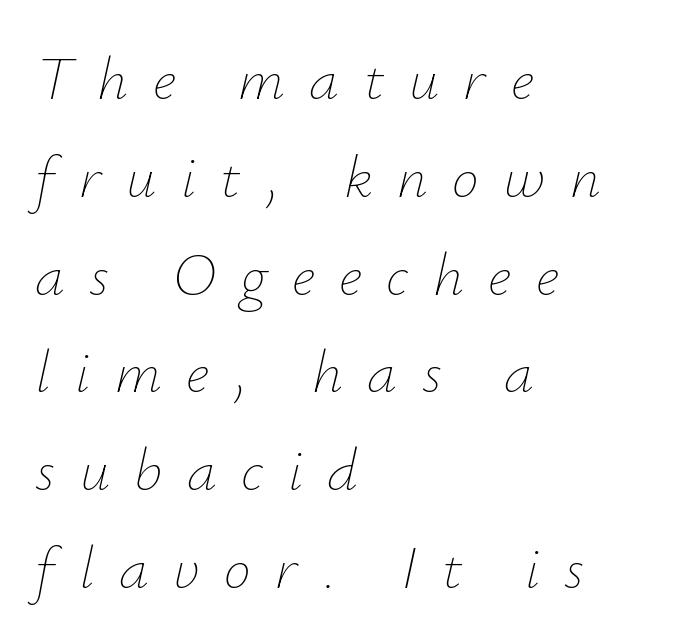
Q: Is the text bold? A: No.
Q: Is the text italic (slanted)? A: Yes, it leans right by about 12 degrees.
Q: Is the text underlined? A: No.
Q: How is the paragraph aligned? A: Left-aligned.
Q: Is the spacing between letters normal or unusually wide? A: Unusually wide.
Q: Is the spacing between lines tight, normal or loose? A: Normal.
Q: Width (condensed, normal, or wide)? A: Normal.
Q: Stroke contrast? A: Low.
Q: x-height? A: Small.
Q: Monospaced? A: No.
